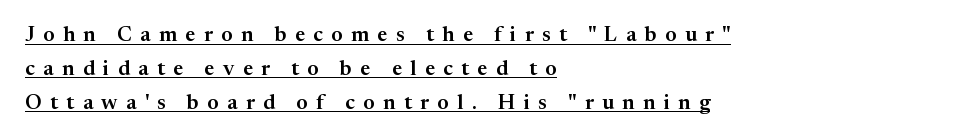
Q: Is the text italic (slanted)? A: No, it is upright.
Q: Is the text underlined? A: Yes.
Q: How is the paragraph aligned? A: Left-aligned.
Q: Is the spacing between letters normal or unusually wide? A: Unusually wide.
Q: Is the spacing between lines tight, normal or loose? A: Normal.
